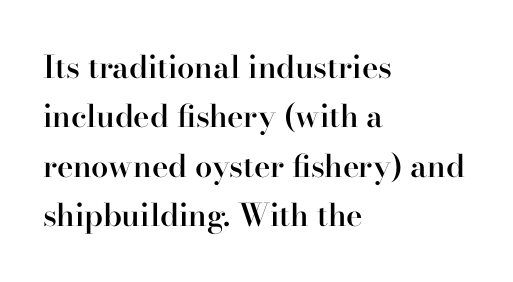
{"serif": "yes", "italic": "no", "bold": "semi", "weight": "semibold", "width": "normal", "stroke_contrast": "high", "x_height": "small", "monospaced": "no", "underline": "no", "align": "left", "line_spacing": "normal", "line_spacing_ratio": 1.59, "letter_spacing": "normal", "letter_spacing_em": 0.0, "glyph_px": 31}
